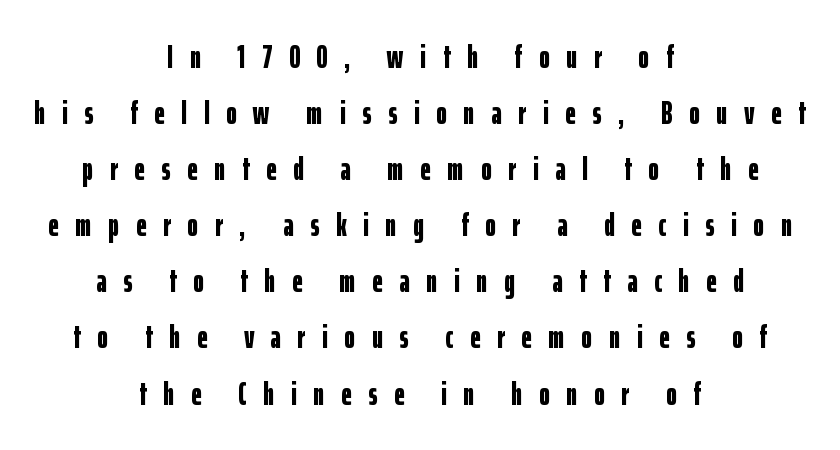
{"serif": "no", "italic": "no", "bold": "yes", "weight": "bold", "width": "condensed", "stroke_contrast": "low", "x_height": "medium", "monospaced": "no", "underline": "no", "align": "center", "line_spacing": "normal", "line_spacing_ratio": 1.7, "letter_spacing": "wide", "letter_spacing_em": 0.5, "glyph_px": 33}
